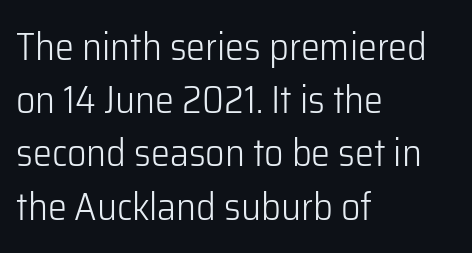
{"serif": "no", "italic": "no", "bold": "no", "weight": "light", "width": "normal", "stroke_contrast": "low", "x_height": "medium", "monospaced": "no", "underline": "no", "align": "left", "line_spacing": "normal", "line_spacing_ratio": 1.4, "letter_spacing": "normal", "letter_spacing_em": 0.0, "glyph_px": 38}
